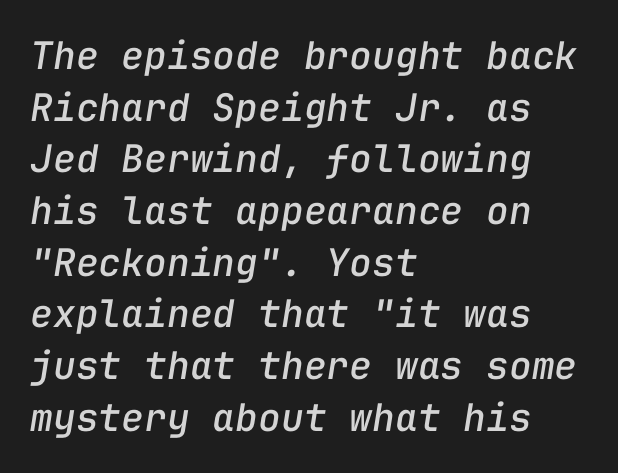
{"italic": "yes", "lean": "right", "slant_degrees": 9, "width": "normal", "stroke_contrast": "low", "x_height": "medium", "monospaced": "yes", "underline": "no", "align": "left", "line_spacing": "normal", "line_spacing_ratio": 1.36, "letter_spacing": "normal", "letter_spacing_em": 0.0, "glyph_px": 38}
